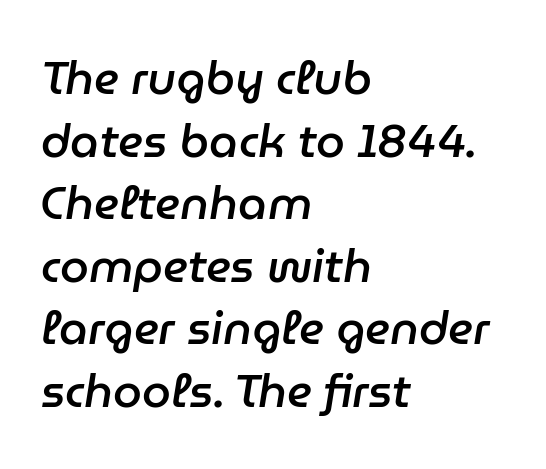
Q: Is the text bold? A: Semi-bold.
Q: Is the text italic (slanted)? A: Yes, it leans right by about 9 degrees.
Q: Is the text underlined? A: No.
Q: How is the paragraph aligned? A: Left-aligned.
Q: Is the spacing between letters normal or unusually wide? A: Normal.
Q: Is the spacing between lines tight, normal or loose? A: Normal.
Q: Width (condensed, normal, or wide)? A: Normal.
Q: Stroke contrast? A: Low.
Q: x-height? A: Medium.
Q: Monospaced? A: No.
